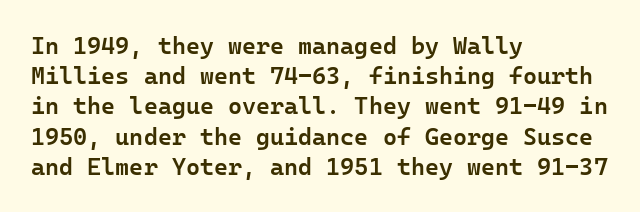
These lines are set flush left with a ragged right edge. Reading down the column, the eye jumps a familiar distance to each next line. The face used here is a semibold: visibly heavier than regular, lighter than bold. The specimen omits any rule beneath the text block's lines. Spacing between characters is what you'd get straight out of the box.
